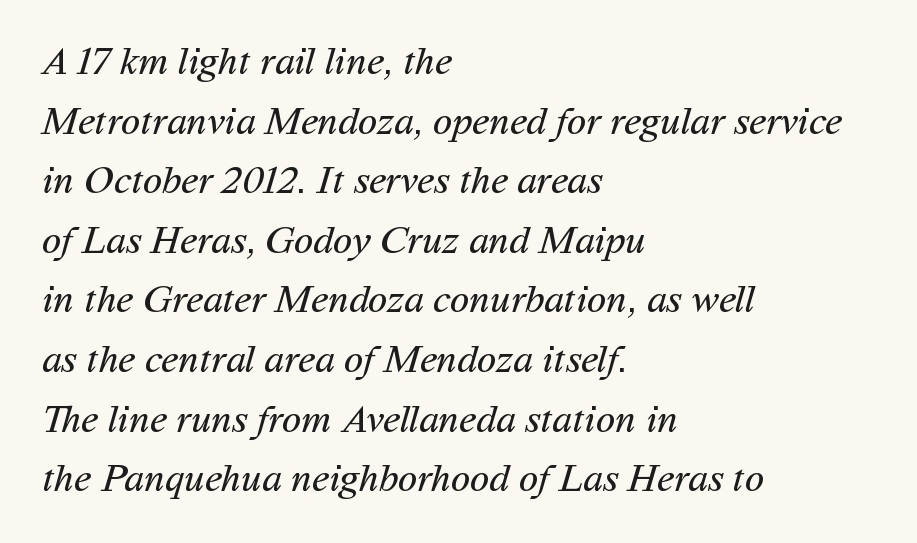
Q: Is the text bold? A: No.
Q: Is the typeface a serif or a sans-serif typeface? A: Sans-serif.
Q: Is the text underlined? A: No.
Q: How is the paragraph aligned? A: Left-aligned.
Q: Is the spacing between letters normal or unusually wide? A: Normal.
Q: Is the spacing between lines tight, normal or loose? A: Normal.
Q: Width (condensed, normal, or wide)? A: Normal.
Q: Stroke contrast? A: Medium.
Q: x-height? A: Medium.
Q: Monospaced? A: No.
